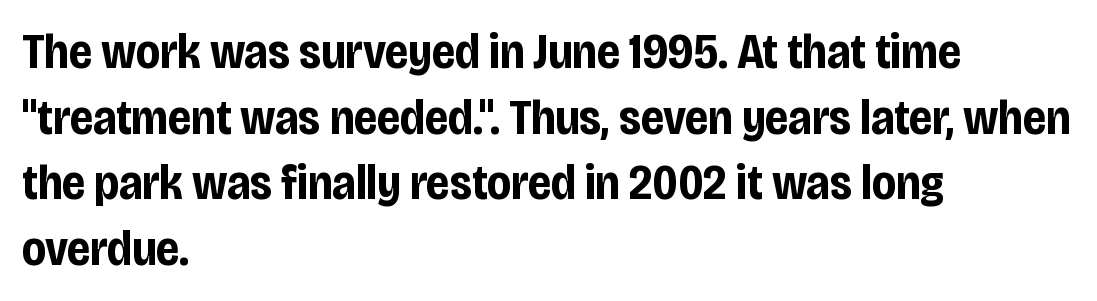
Classification — sans serif. A bare baseline throughout the passage. Think of a printed novel: that variable character pitch is what you see here. The face used here has the dense, thick strokes of a bold. Alignment: flush left. Line spacing here is normal.
